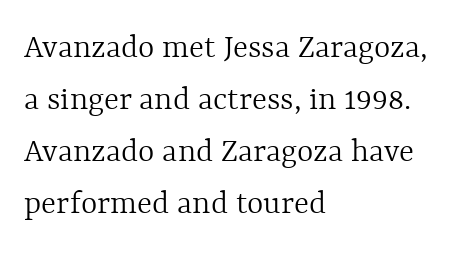
The image shows 35 px light type, upright; set left-aligned, normal line spacing (1.49x), normal letter spacing, not underlined; a medium x-height.
